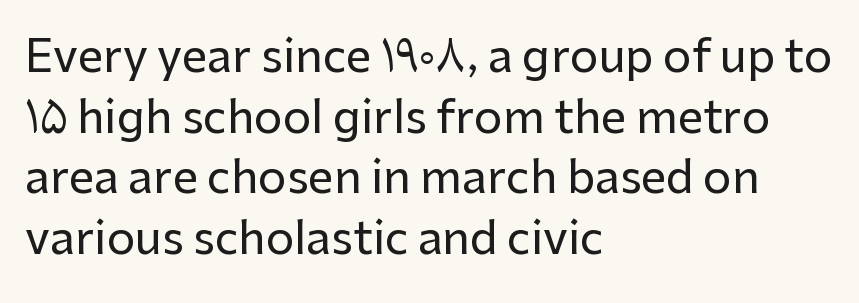
The space directly below the letters is spotless. Each line starts at the same left margin while the right side varies. Designer's note — italics off, roman on. The rendering uses natural spacing where letterforms have individual widths. Short note: letters normally spaced.
